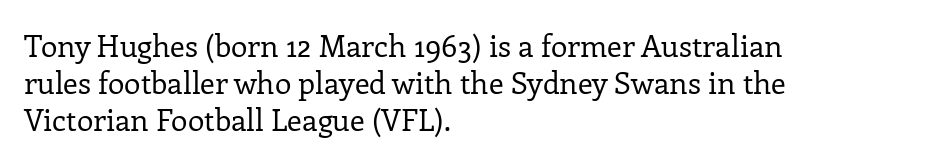
{"serif": "yes", "italic": "no", "bold": "no", "weight": "regular", "width": "normal", "stroke_contrast": "low", "x_height": "medium", "monospaced": "no", "underline": "no", "align": "left", "line_spacing_ratio": 1.23, "letter_spacing": "normal", "letter_spacing_em": 0.0, "glyph_px": 30}
